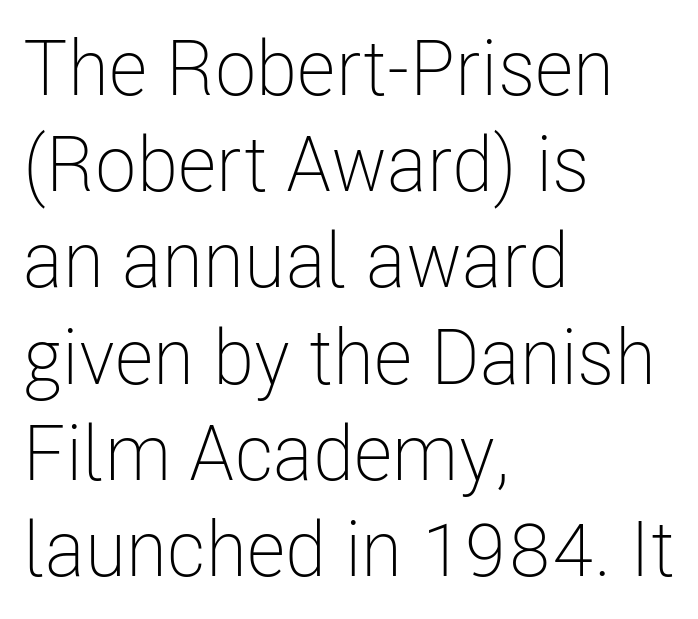
Heft: none added — not bold. Every row of glyphs begins at an identical x-position on the left. Posture: straight, roman, zero tilt. The leading is moderate, giving the passage an even texture.
